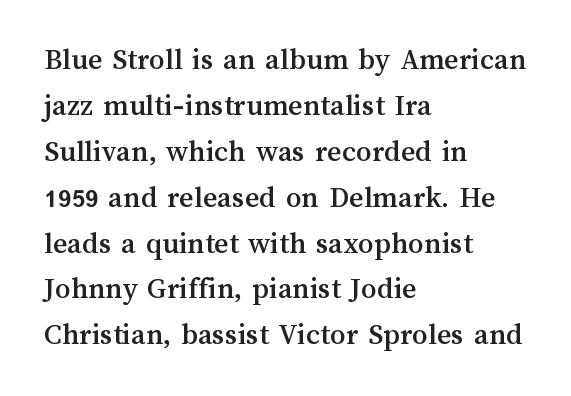
Q: Is the text italic (slanted)? A: No, it is upright.
Q: Is the text underlined? A: No.
Q: How is the paragraph aligned? A: Left-aligned.
Q: Is the spacing between letters normal or unusually wide? A: Normal.
Q: Is the spacing between lines tight, normal or loose? A: Normal.
Q: Width (condensed, normal, or wide)? A: Normal.
Q: Stroke contrast? A: Medium.
Q: x-height? A: Medium.
Q: Monospaced? A: No.
